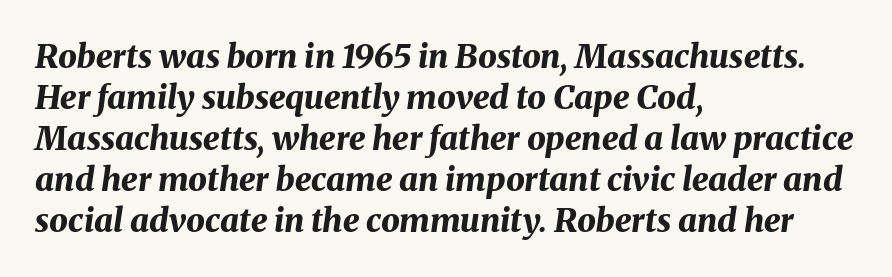
{"italic": "yes", "lean": "right", "slant_degrees": 8, "bold": "yes", "weight": "bold", "width": "normal", "stroke_contrast": "medium", "x_height": "medium", "monospaced": "no", "underline": "no", "align": "left", "line_spacing_ratio": 1.24, "letter_spacing": "normal", "letter_spacing_em": 0.0, "glyph_px": 33}
